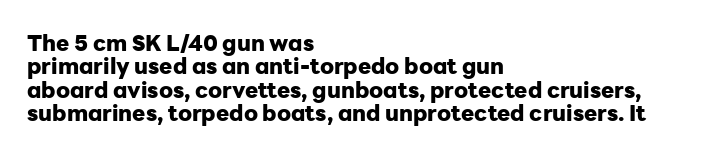
Q: Is the text bold? A: Yes.
Q: Is the text italic (slanted)? A: No, it is upright.
Q: Is the text underlined? A: No.
Q: How is the paragraph aligned? A: Left-aligned.
Q: Is the spacing between letters normal or unusually wide? A: Normal.
Q: Is the spacing between lines tight, normal or loose? A: Tight.
